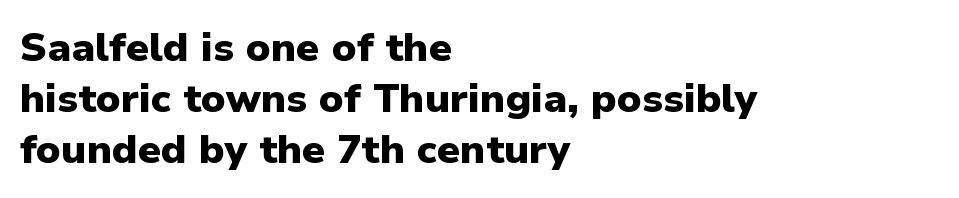
{"serif": "no", "italic": "no", "bold": "yes", "weight": "heavy", "width": "normal", "stroke_contrast": "low", "x_height": "medium", "monospaced": "no", "underline": "no", "align": "left", "line_spacing": "normal", "line_spacing_ratio": 1.27, "letter_spacing": "normal", "letter_spacing_em": 0.0, "glyph_px": 40}
